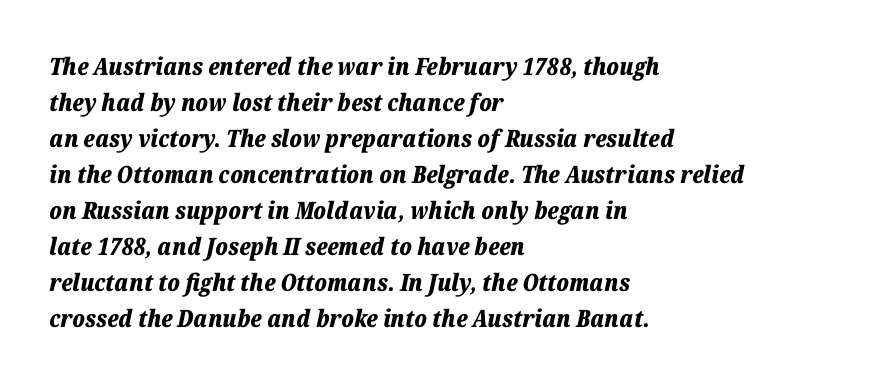
The image shows 24 px bold type, italic (leaning right); set left-aligned, normal line spacing (1.5x), normal letter spacing, not underlined.
